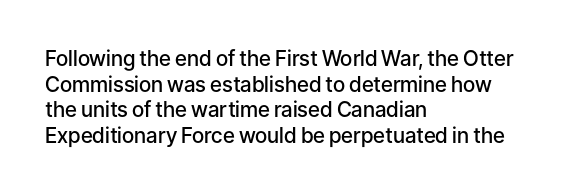
{"italic": "no", "bold": "semi", "underline": "no", "align": "left", "line_spacing_ratio": 1.22, "letter_spacing": "normal", "letter_spacing_em": 0.0, "glyph_px": 21}
